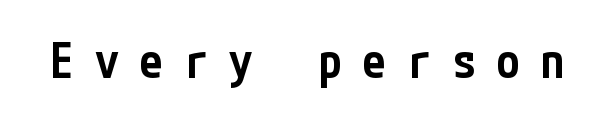
Q: Is the text bold? A: Semi-bold.
Q: Is the text italic (slanted)? A: No, it is upright.
Q: Is the typeface a serif or a sans-serif typeface? A: Sans-serif.
Q: Is the text underlined? A: No.
Q: Is the spacing between letters normal or unusually wide? A: Unusually wide.
Q: Width (condensed, normal, or wide)? A: Condensed.
Q: Stroke contrast? A: Low.
Q: x-height? A: Medium.
